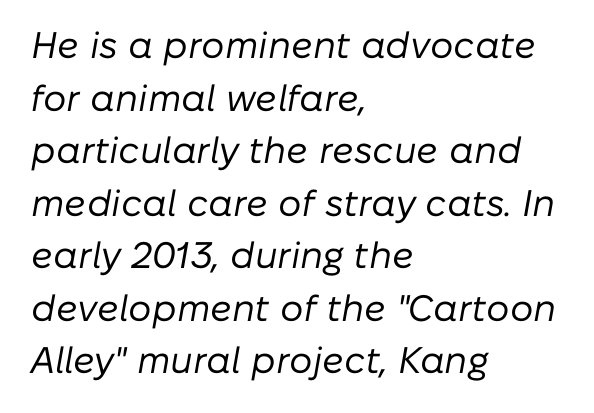
{"italic": "yes", "lean": "right", "slant_degrees": 10, "bold": "no", "weight": "regular", "width": "normal", "stroke_contrast": "low", "x_height": "medium", "monospaced": "no", "underline": "no", "align": "left", "line_spacing": "normal", "line_spacing_ratio": 1.42, "letter_spacing": "normal", "letter_spacing_em": 0.0, "glyph_px": 37}
